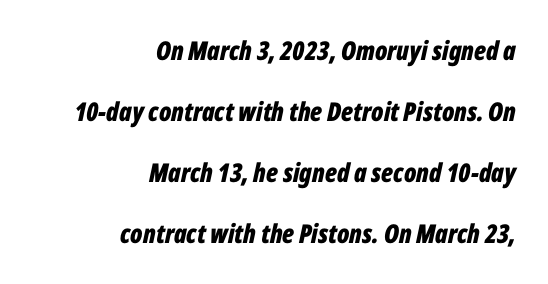
Q: Is the text bold? A: Yes.
Q: Is the text italic (slanted)? A: Yes, it leans right by about 12 degrees.
Q: Is the text underlined? A: No.
Q: How is the paragraph aligned? A: Right-aligned.
Q: Is the spacing between letters normal or unusually wide? A: Normal.
Q: Is the spacing between lines tight, normal or loose? A: Loose.
